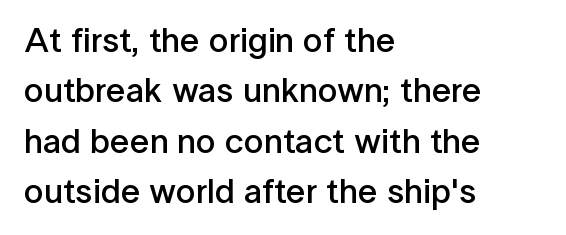
The image shows 35 px semibold sans-serif type, upright; set left-aligned, normal line spacing (1.44x), normal letter spacing, not underlined; low stroke contrast and a medium x-height.
